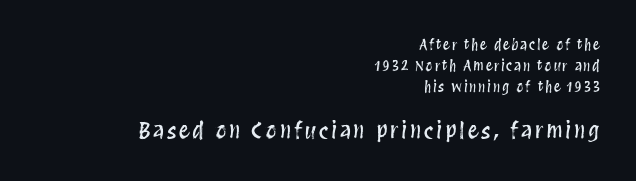
Q: Is the text italic (slanted)? A: No, it is upright.
Q: Is the text underlined? A: No.
Q: How is the paragraph aligned? A: Right-aligned.
Q: Is the spacing between lines tight, normal or loose? A: Normal.
Q: Which block of text is set in a larger size, the first (top) or the second (bottom)? A: The second (bottom) one.
